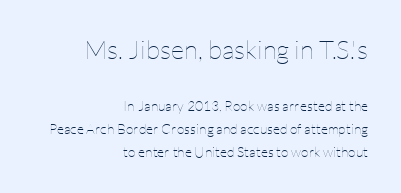
No italicization has been applied; the sample stays upright. This rendering uses right alignment, leaving the left contour irregular. Horizontal bands of white between lines are of average thickness. Character size in the leading block exceeds that of the trailing block. These glyphs show unthickened strokes, regular width or finer. Tracking value appears to be zero — textbook default spacing.
